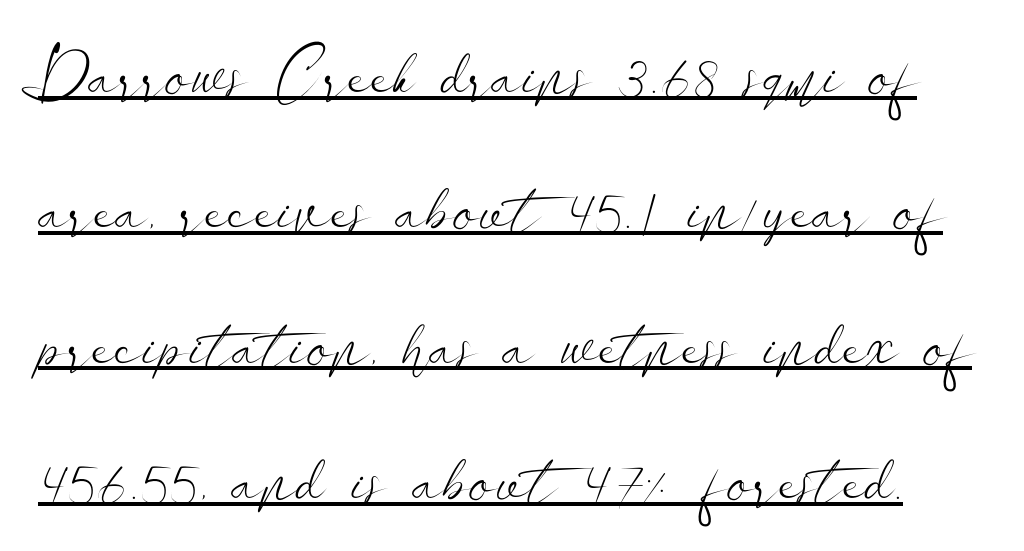
Q: Is the text bold? A: No.
Q: Is the text italic (slanted)? A: Yes.
Q: Is the typeface a serif or a sans-serif typeface? A: Sans-serif.
Q: Is the text underlined? A: Yes.
Q: Is the spacing between letters normal or unusually wide? A: Normal.
Q: Is the spacing between lines tight, normal or loose? A: Loose.
Q: Width (condensed, normal, or wide)? A: Wide.
Q: Stroke contrast? A: Low.
Q: x-height? A: Small.
Q: Monospaced? A: No.
